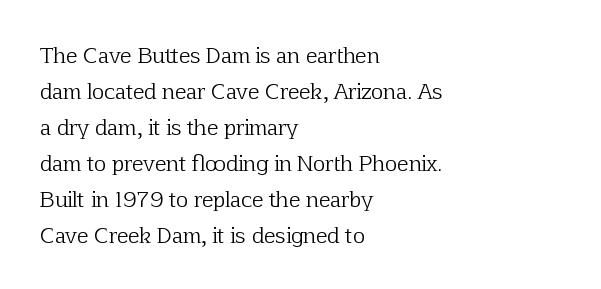
Plain, unruled lines of type. Standard letterfit; no display-style spreading of the glyphs. When letters stand straight like this, we call the style roman or upright. Heft: none added — not bold. The rendering anchors every line to the left-hand side.
